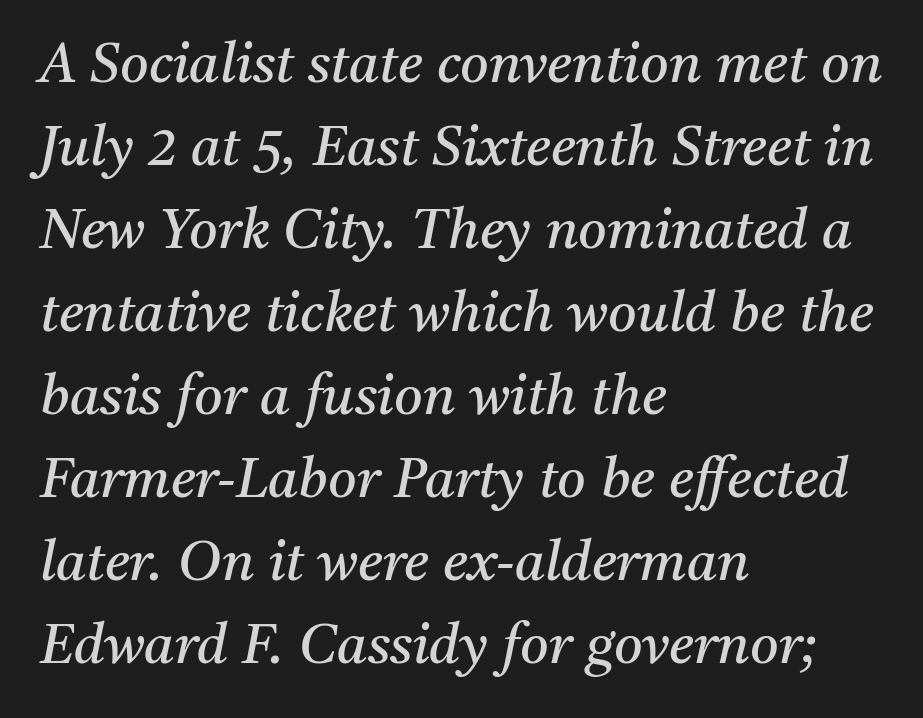
Check where the strokes stop: tiny serifs finish them off. Successive baselines arrive at the customary interval. Tracking here is standard; glyphs follow each other at the usual distance. Just letters on the line, the space beneath them empty.
